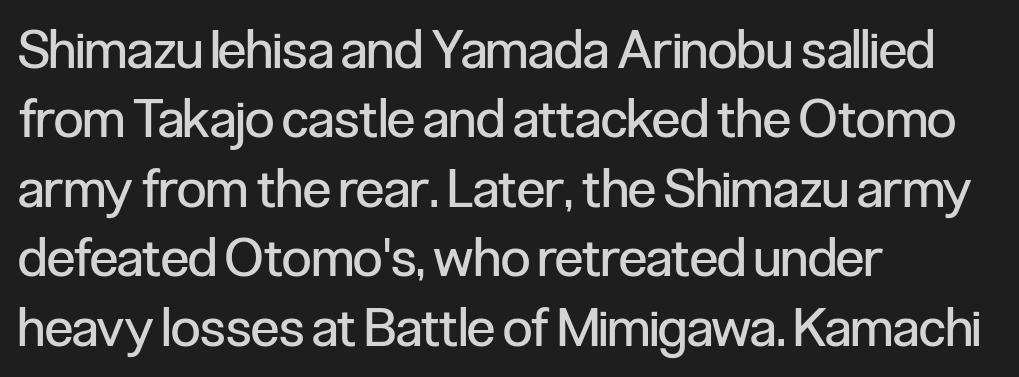
{"serif": "no", "italic": "no", "bold": "no", "weight": "regular", "width": "condensed", "stroke_contrast": "low", "x_height": "medium", "monospaced": "no", "underline": "no", "align": "left", "line_spacing": "normal", "line_spacing_ratio": 1.31, "letter_spacing": "normal", "letter_spacing_em": 0.0, "glyph_px": 53}
